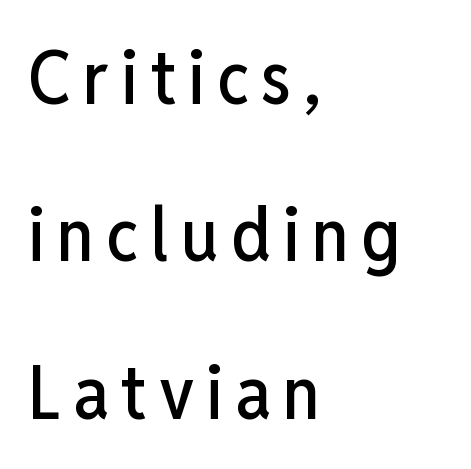
Q: Is the text italic (slanted)? A: No, it is upright.
Q: Is the typeface a serif or a sans-serif typeface? A: Sans-serif.
Q: Is the text underlined? A: No.
Q: How is the paragraph aligned? A: Left-aligned.
Q: Is the spacing between lines tight, normal or loose? A: Loose.
Q: Width (condensed, normal, or wide)? A: Condensed.
Q: Stroke contrast? A: Low.
Q: x-height? A: Medium.
Q: Monospaced? A: No.
